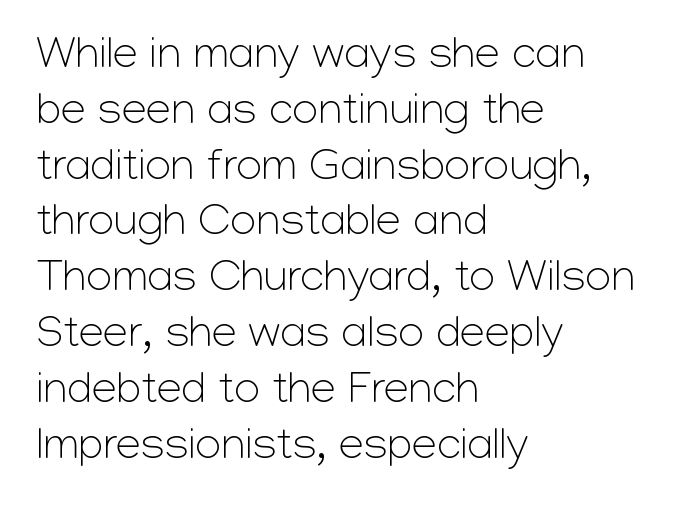
Q: Is the text bold? A: No.
Q: Is the text italic (slanted)? A: No, it is upright.
Q: Is the typeface a serif or a sans-serif typeface? A: Sans-serif.
Q: Is the text underlined? A: No.
Q: How is the paragraph aligned? A: Left-aligned.
Q: Is the spacing between letters normal or unusually wide? A: Normal.
Q: Width (condensed, normal, or wide)? A: Normal.
Q: Stroke contrast? A: Low.
Q: x-height? A: Medium.
Q: Monospaced? A: No.
